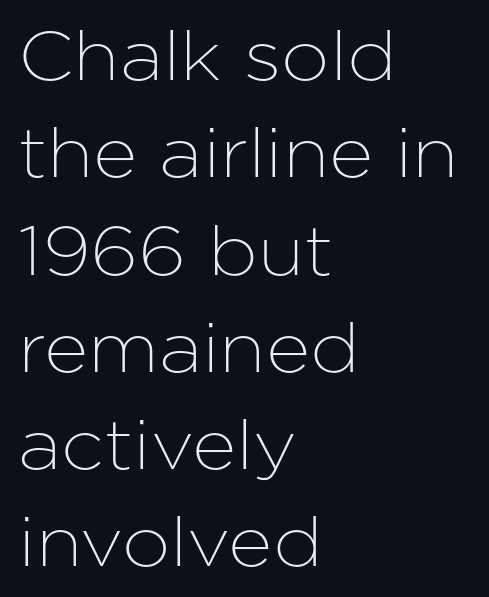
{"serif": "no", "italic": "no", "width": "normal", "stroke_contrast": "low", "x_height": "medium", "monospaced": "no", "underline": "no", "align": "left", "line_spacing": "normal", "line_spacing_ratio": 1.41, "letter_spacing": "normal", "letter_spacing_em": 0.0, "glyph_px": 69}
